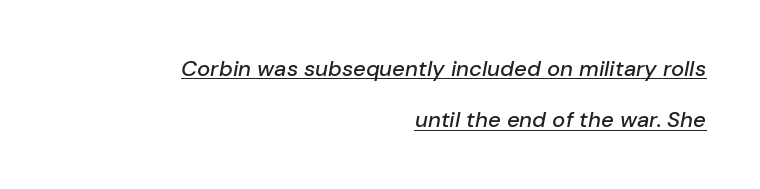
{"italic": "yes", "lean": "right", "slant_degrees": 10, "underline": "yes", "align": "right", "line_spacing": "loose", "line_spacing_ratio": 2.34, "letter_spacing": "normal", "letter_spacing_em": 0.0, "glyph_px": 22}
